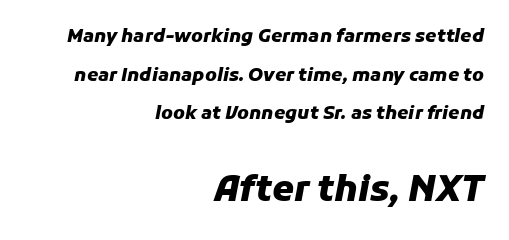
Characters follow at the spacing the type designer built in. The more generous point size was reserved for the lower chunk. The letters are bold, with thick, heavy strokes. A flush-right, rag-left setting is used for this passage.
